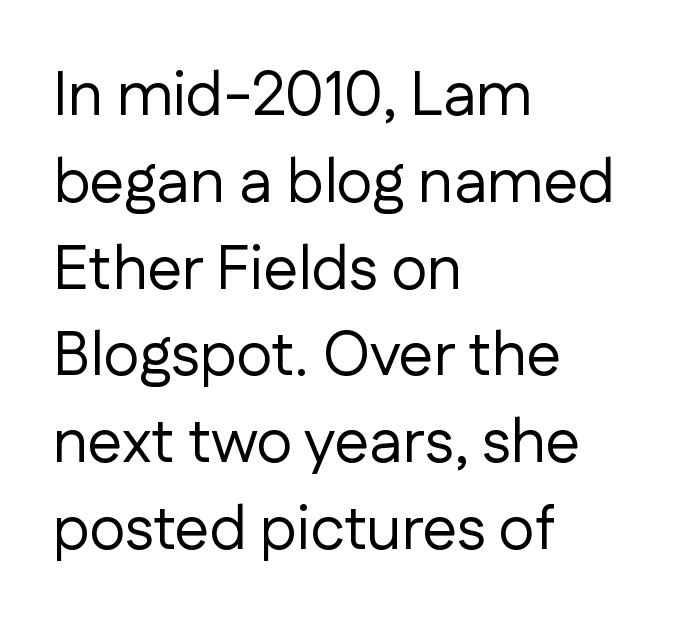
{"serif": "no", "italic": "no", "bold": "no", "weight": "regular", "width": "normal", "stroke_contrast": "low", "x_height": "medium", "monospaced": "no", "underline": "no", "align": "left", "line_spacing": "normal", "line_spacing_ratio": 1.4, "letter_spacing": "normal", "letter_spacing_em": 0.0, "glyph_px": 62}
